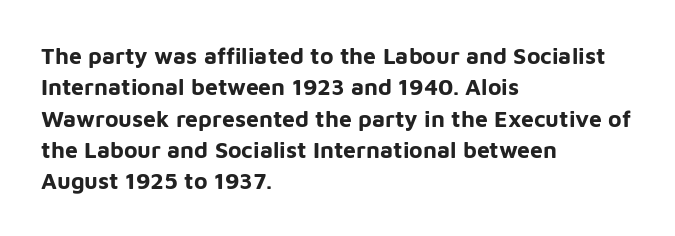
The image shows 23 px bold type, upright; set left-aligned, normal line spacing (1.36x), normal letter spacing, not underlined.
